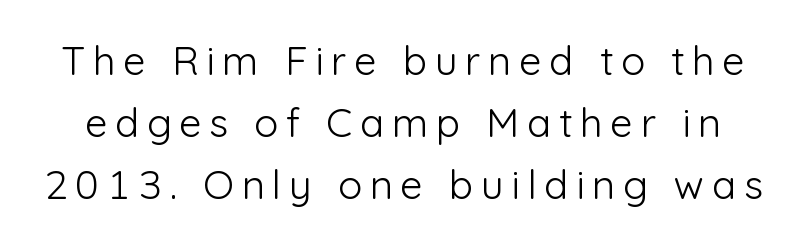
The image shows 40 px light sans-serif type, upright; set normal line spacing (1.55x), not underlined; low stroke contrast and a medium x-height.
